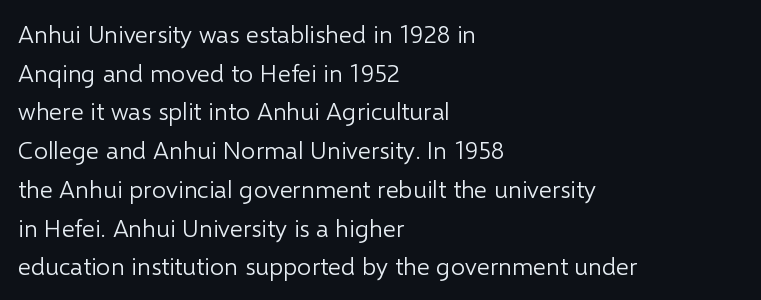
Q: Is the text bold? A: No.
Q: Is the text italic (slanted)? A: No, it is upright.
Q: Is the text underlined? A: No.
Q: How is the paragraph aligned? A: Left-aligned.
Q: Is the spacing between letters normal or unusually wide? A: Normal.
Q: Is the spacing between lines tight, normal or loose? A: Normal.
